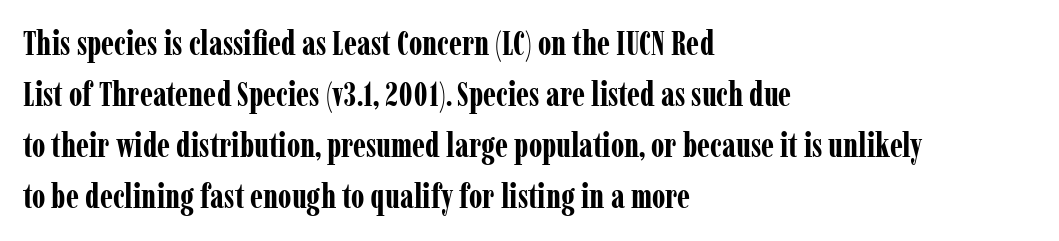
The image shows 33 px bold, condensed serif type, upright; set left-aligned, normal line spacing (1.55x), normal letter spacing, not underlined; low stroke contrast and a medium x-height.
